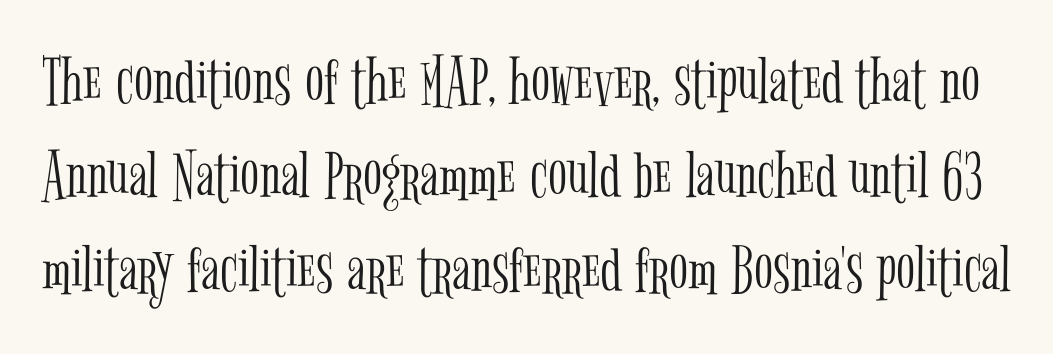
The image shows 70 px light, condensed serif type, upright; set normal line spacing (1.34x), normal letter spacing, not underlined; low stroke contrast and a medium x-height.
